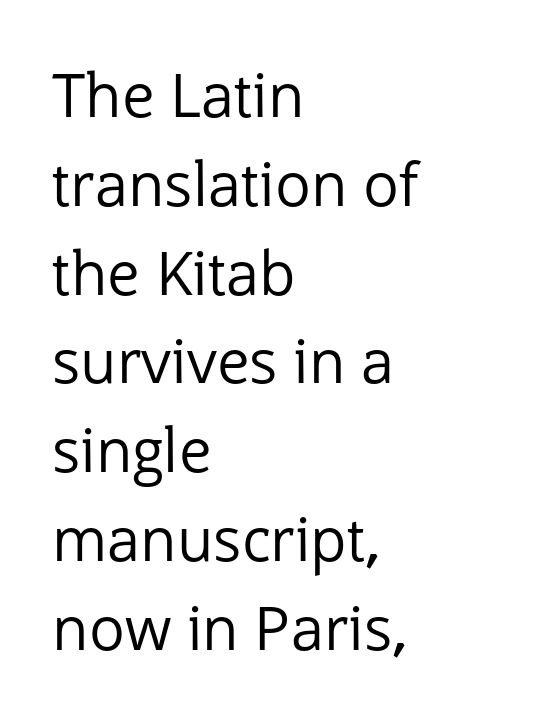
Do the letters lean? They stand straight. Plain, unruled lines of type. Compared with typical paragraphs, the rows here are spaced about the same. The letterforms sit shoulder to shoulder at normal distance.
